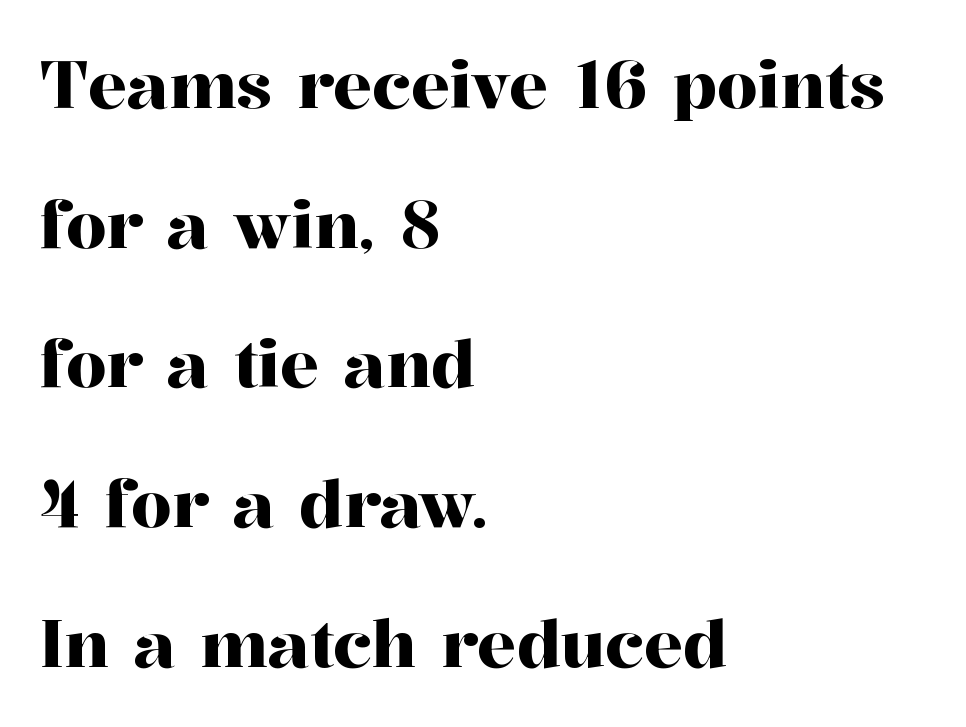
Q: Is the text italic (slanted)? A: No, it is upright.
Q: Is the typeface a serif or a sans-serif typeface? A: Serif.
Q: Is the text underlined? A: No.
Q: How is the paragraph aligned? A: Left-aligned.
Q: Is the spacing between letters normal or unusually wide? A: Normal.
Q: Is the spacing between lines tight, normal or loose? A: Loose.
Q: Width (condensed, normal, or wide)? A: Normal.
Q: Stroke contrast? A: High.
Q: x-height? A: Medium.
Q: Monospaced? A: No.
